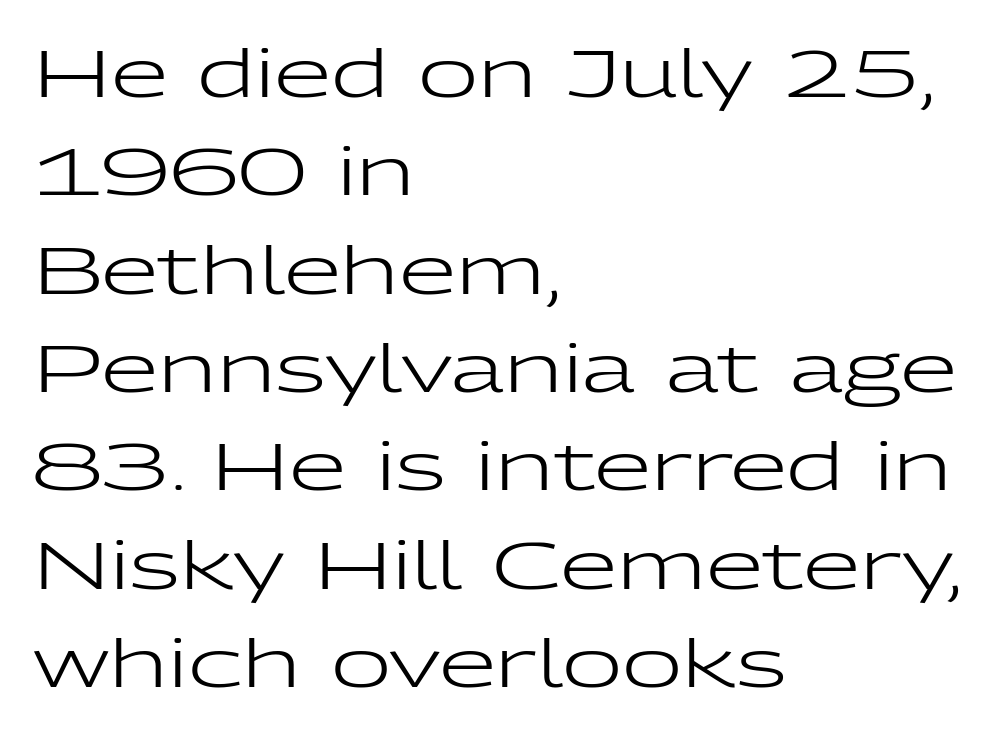
{"serif": "no", "italic": "no", "bold": "no", "weight": "regular", "width": "wide", "stroke_contrast": "low", "x_height": "medium", "monospaced": "no", "underline": "no", "align": "left", "line_spacing": "normal", "line_spacing_ratio": 1.49, "letter_spacing": "normal", "letter_spacing_em": 0.0, "glyph_px": 66}
